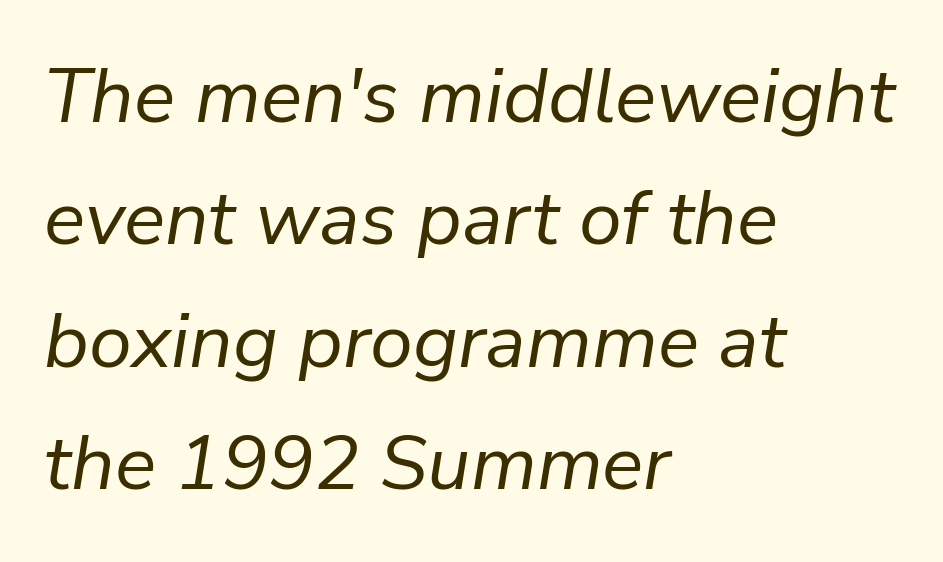
Tracking value appears to be zero — textbook default spacing. A classic flush-left, rag-right setting is used for this passage. Varying glyph widths throughout — classic text-font behaviour. Regular leading.
